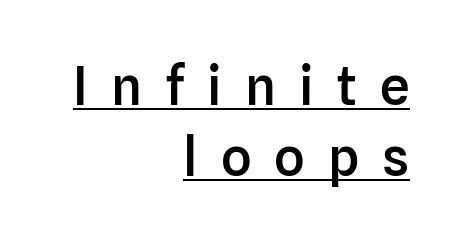
The image shows 53 px semibold sans-serif type, upright; set right-aligned, normal line spacing (1.34x), unusually wide letter spacing (+0.43 em), underlined; low stroke contrast and a medium x-height.
